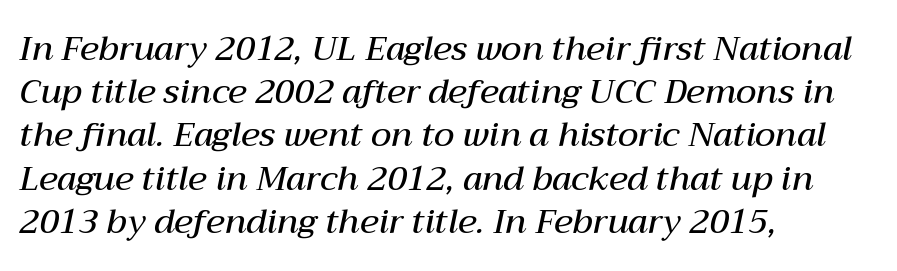
{"italic": "yes", "lean": "right", "slant_degrees": 12, "bold": "semi", "weight": "semibold", "width": "normal", "stroke_contrast": "medium", "x_height": "medium", "monospaced": "no", "underline": "no", "align": "left", "line_spacing": "normal", "line_spacing_ratio": 1.27, "letter_spacing": "normal", "letter_spacing_em": 0.0, "glyph_px": 34}
